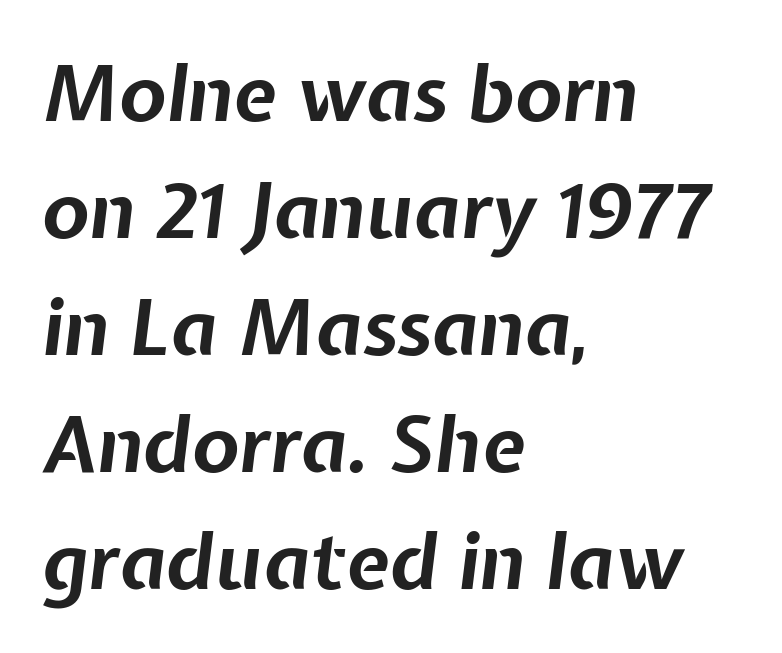
{"italic": "yes", "lean": "right", "slant_degrees": 7, "bold": "yes", "weight": "bold", "width": "normal", "stroke_contrast": "low", "x_height": "medium", "monospaced": "no", "underline": "no", "align": "left", "line_spacing": "normal", "line_spacing_ratio": 1.5, "letter_spacing": "normal", "letter_spacing_em": 0.0, "glyph_px": 78}
